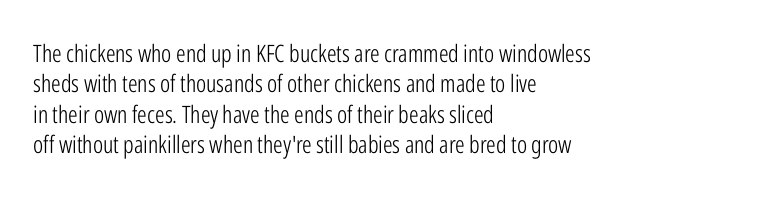
{"italic": "no", "bold": "no", "underline": "no", "align": "left", "line_spacing": "normal", "line_spacing_ratio": 1.27, "letter_spacing": "normal", "letter_spacing_em": 0.0, "glyph_px": 24}
